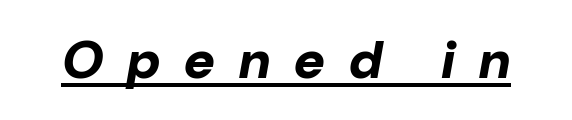
The image shows 53 px bold type, italic (leaning right); set unusually wide letter spacing (+0.45 em), underlined; low stroke contrast and a medium x-height.
